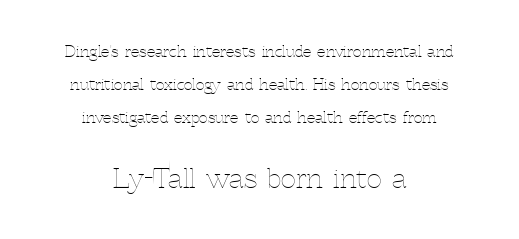
Q: Is the text bold? A: No.
Q: Is the text italic (slanted)? A: No, it is upright.
Q: Is the text underlined? A: No.
Q: How is the paragraph aligned? A: Centered.
Q: Is the spacing between letters normal or unusually wide? A: Normal.
Q: Is the spacing between lines tight, normal or loose? A: Loose.
Q: Which block of text is set in a larger size, the first (top) or the second (bottom)? A: The second (bottom) one.
